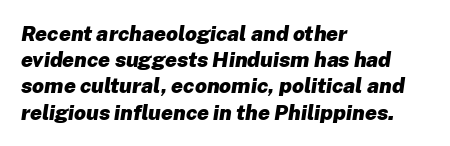
The string is rendered with underlining switched off. Heavy, bold letterforms. Slanted lettering throughout. This rendering leaves character spacing at its baseline value.
